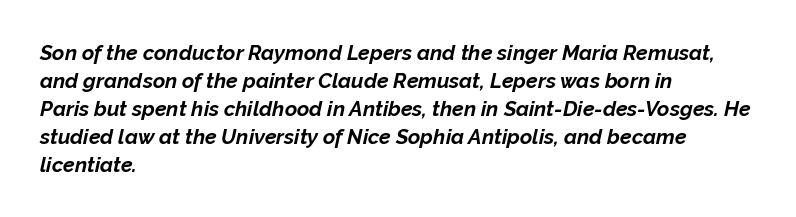
{"italic": "yes", "lean": "right", "slant_degrees": 12, "bold": "yes", "underline": "no", "align": "left", "line_spacing": "normal", "line_spacing_ratio": 1.33, "letter_spacing": "normal", "letter_spacing_em": 0.0, "glyph_px": 21}
